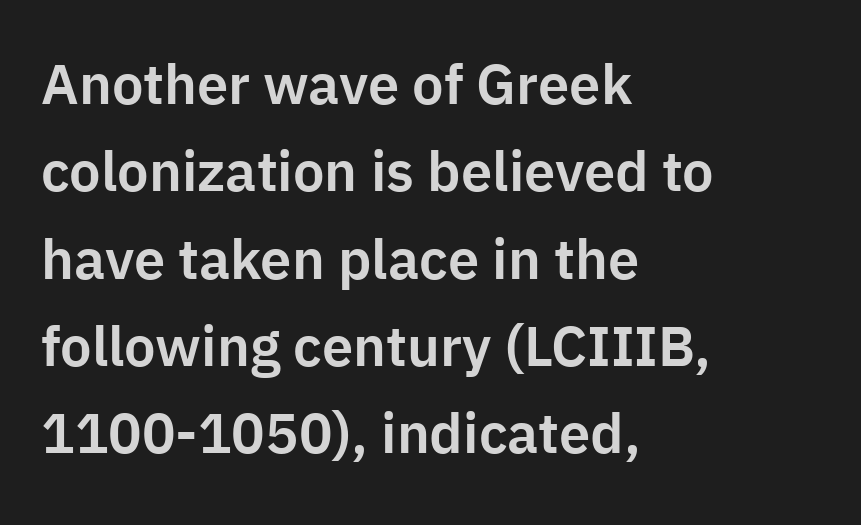
Italic: no, the glyphs are upright roman. Spacing verdict: proportional, widths tailored to each character. Each word holds together tightly as a unit, with standard inter-letter gaps. Anything drawn beneath the words? Only blank space.
